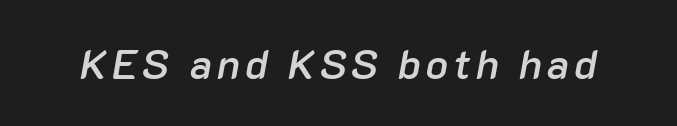
Q: Is the text bold? A: Semi-bold.
Q: Is the text italic (slanted)? A: Yes, it leans right by about 10 degrees.
Q: Is the text underlined? A: No.
Q: Width (condensed, normal, or wide)? A: Normal.
Q: Stroke contrast? A: Low.
Q: x-height? A: Medium.
Q: Monospaced? A: No.
